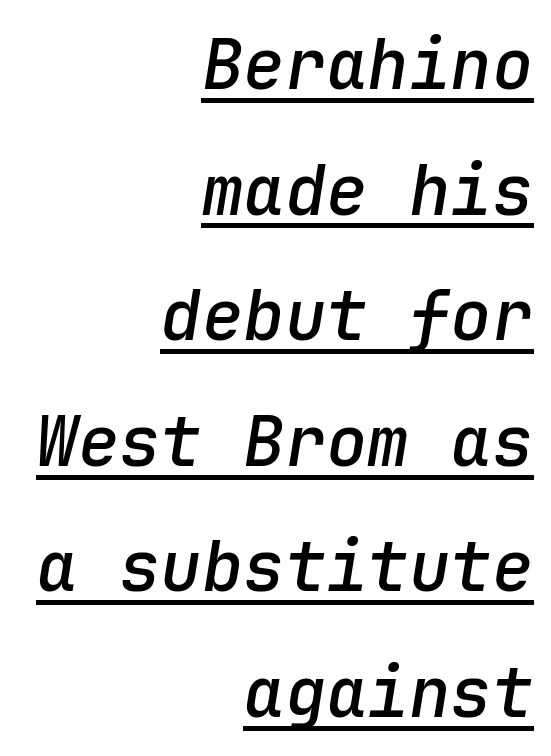
The image shows 69 px semibold type, italic (leaning right), monospaced; set right-aligned, line spacing 1.82x, normal letter spacing, underlined; low stroke contrast and a medium x-height.
